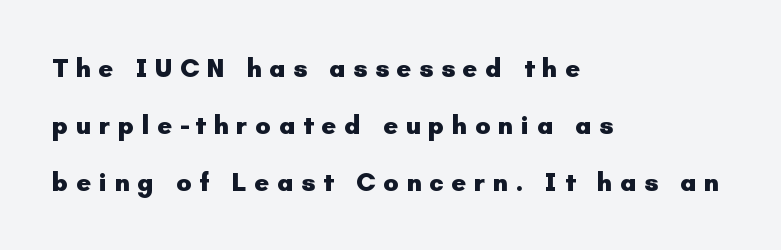
Q: Is the text bold? A: Yes.
Q: Is the text italic (slanted)? A: No, it is upright.
Q: Is the text underlined? A: No.
Q: How is the paragraph aligned? A: Left-aligned.
Q: Is the spacing between letters normal or unusually wide? A: Unusually wide.
Q: Is the spacing between lines tight, normal or loose? A: Loose.
